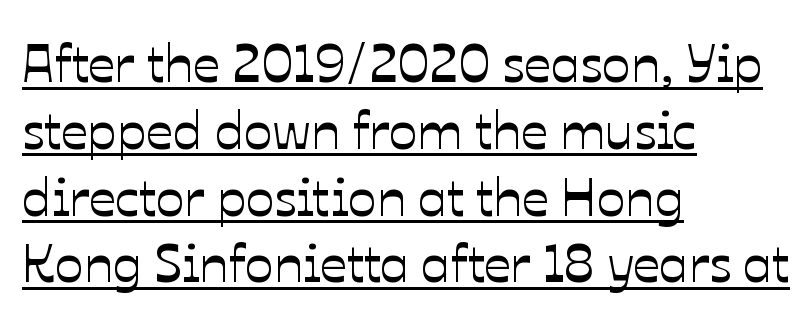
{"italic": "no", "width": "normal", "stroke_contrast": "low", "x_height": "medium", "monospaced": "no", "underline": "yes", "align": "left", "line_spacing": "normal", "line_spacing_ratio": 1.26, "letter_spacing": "normal", "letter_spacing_em": 0.0, "glyph_px": 53}
